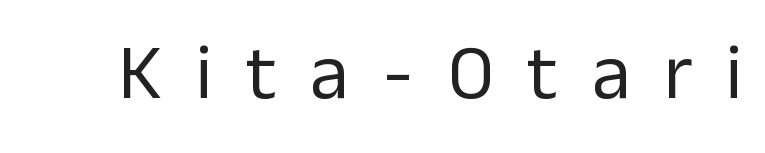
Q: Is the text bold? A: No.
Q: Is the text italic (slanted)? A: No, it is upright.
Q: Is the typeface a serif or a sans-serif typeface? A: Sans-serif.
Q: Is the text underlined? A: No.
Q: Is the spacing between letters normal or unusually wide? A: Unusually wide.
Q: Width (condensed, normal, or wide)? A: Normal.
Q: Stroke contrast? A: Low.
Q: x-height? A: Medium.
Q: Monospaced? A: No.
